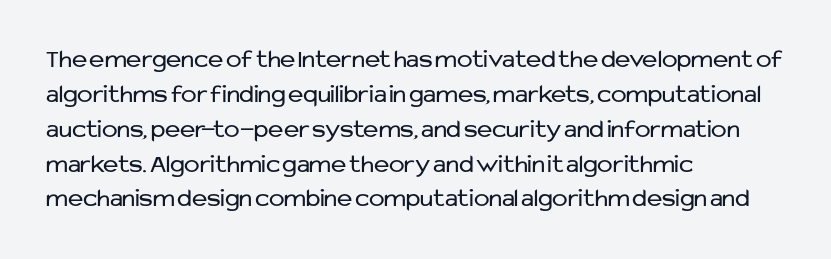
{"italic": "no", "bold": "no", "underline": "no", "align": "left", "line_spacing": "normal", "line_spacing_ratio": 1.34, "letter_spacing": "normal", "letter_spacing_em": 0.0, "glyph_px": 26}
